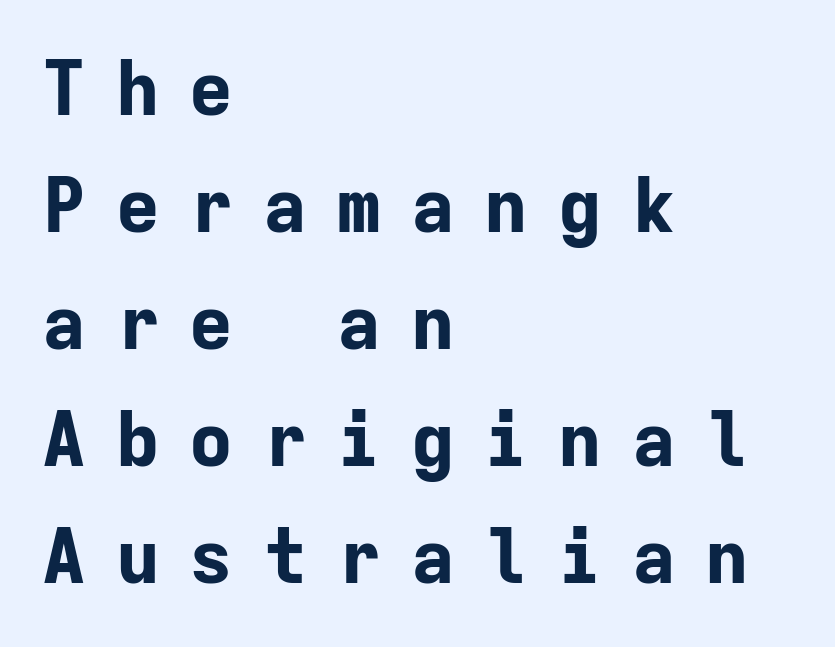
Q: Is the text bold? A: Yes.
Q: Is the text italic (slanted)? A: No, it is upright.
Q: Is the typeface a serif or a sans-serif typeface? A: Sans-serif.
Q: Is the text underlined? A: No.
Q: How is the paragraph aligned? A: Left-aligned.
Q: Is the spacing between letters normal or unusually wide? A: Unusually wide.
Q: Is the spacing between lines tight, normal or loose? A: Normal.
Q: Width (condensed, normal, or wide)? A: Normal.
Q: Stroke contrast? A: Low.
Q: x-height? A: Medium.
Q: Monospaced? A: Yes.
